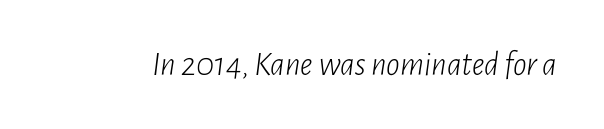
Q: Is the text bold? A: No.
Q: Is the text italic (slanted)? A: Yes, it leans right by about 7 degrees.
Q: Is the text underlined? A: No.
Q: Is the spacing between letters normal or unusually wide? A: Normal.
Q: Width (condensed, normal, or wide)? A: Condensed.
Q: Stroke contrast? A: Low.
Q: x-height? A: Medium.
Q: Monospaced? A: No.
